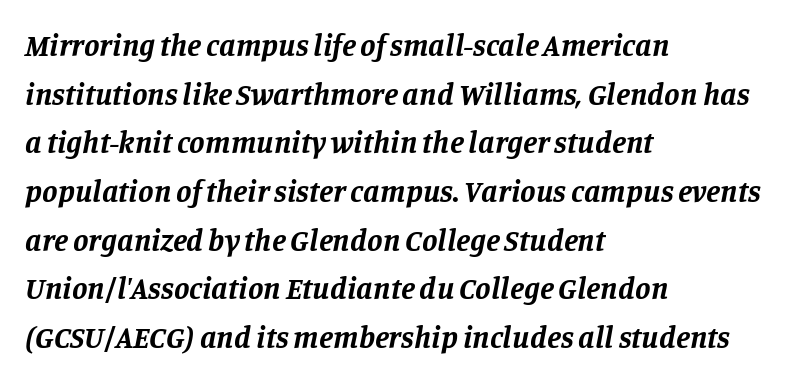
The image shows 31 px bold serif type, italic (leaning right); set left-aligned, normal line spacing (1.57x), normal letter spacing, not underlined; low stroke contrast and a large x-height.
